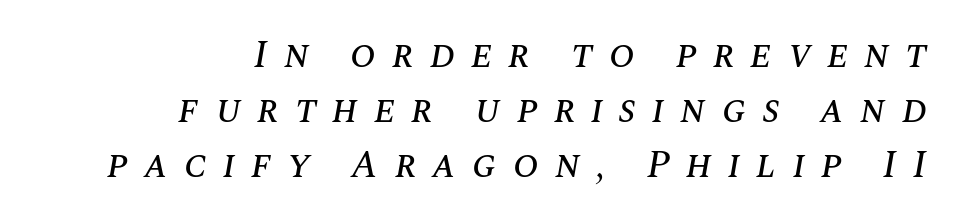
Q: Is the text italic (slanted)? A: Yes, it leans right by about 10 degrees.
Q: Is the text underlined? A: No.
Q: How is the paragraph aligned? A: Right-aligned.
Q: Is the spacing between letters normal or unusually wide? A: Unusually wide.
Q: Is the spacing between lines tight, normal or loose? A: Normal.
Q: Width (condensed, normal, or wide)? A: Normal.
Q: Stroke contrast? A: Medium.
Q: x-height? A: Large.
Q: Monospaced? A: No.
